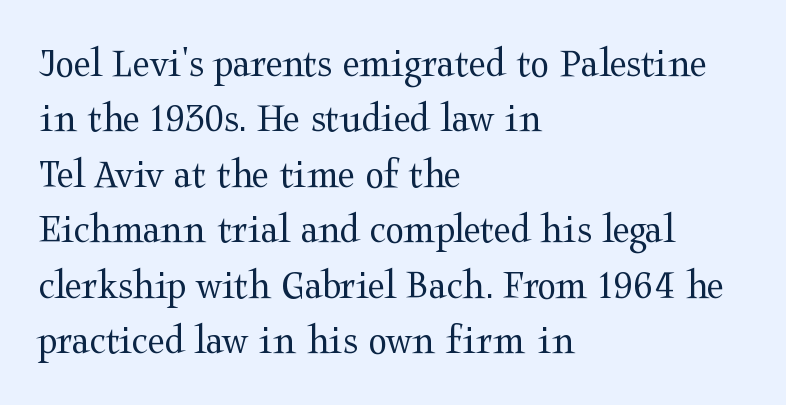
Q: Is the text bold? A: No.
Q: Is the text italic (slanted)? A: No, it is upright.
Q: Is the typeface a serif or a sans-serif typeface? A: Serif.
Q: Is the text underlined? A: No.
Q: How is the paragraph aligned? A: Left-aligned.
Q: Is the spacing between letters normal or unusually wide? A: Normal.
Q: Is the spacing between lines tight, normal or loose? A: Normal.
Q: Width (condensed, normal, or wide)? A: Wide.
Q: Stroke contrast? A: Medium.
Q: x-height? A: Medium.
Q: Monospaced? A: No.
